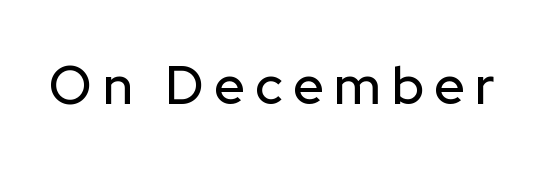
The image shows 53 px sans-serif type, upright; set unusually wide letter spacing (+0.2 em), not underlined; low stroke contrast and a medium x-height.
